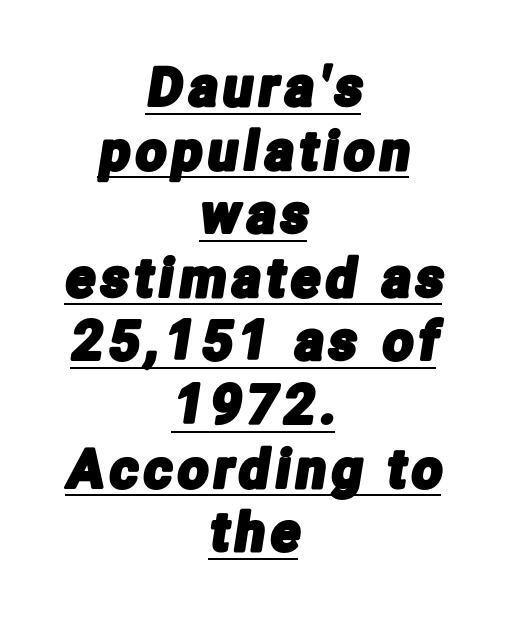
Q: Is the typeface a serif or a sans-serif typeface? A: Sans-serif.
Q: Is the text underlined? A: Yes.
Q: How is the paragraph aligned? A: Centered.
Q: Width (condensed, normal, or wide)? A: Condensed.
Q: Stroke contrast? A: Low.
Q: x-height? A: Medium.
Q: Monospaced? A: No.
